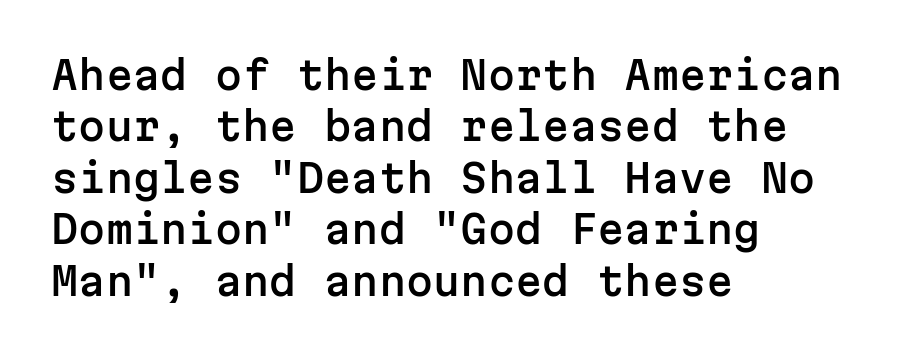
Q: Is the text italic (slanted)? A: No, it is upright.
Q: Is the typeface a serif or a sans-serif typeface? A: Sans-serif.
Q: Is the text underlined? A: No.
Q: How is the paragraph aligned? A: Left-aligned.
Q: Is the spacing between letters normal or unusually wide? A: Normal.
Q: Is the spacing between lines tight, normal or loose? A: Normal.
Q: Width (condensed, normal, or wide)? A: Normal.
Q: Stroke contrast? A: Low.
Q: x-height? A: Medium.
Q: Monospaced? A: Yes.
